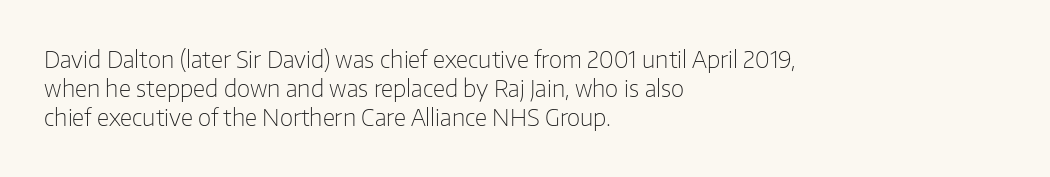
Q: Is the text bold? A: No.
Q: Is the text italic (slanted)? A: No, it is upright.
Q: Is the text underlined? A: No.
Q: How is the paragraph aligned? A: Left-aligned.
Q: Is the spacing between letters normal or unusually wide? A: Normal.
Q: Is the spacing between lines tight, normal or loose? A: Normal.
